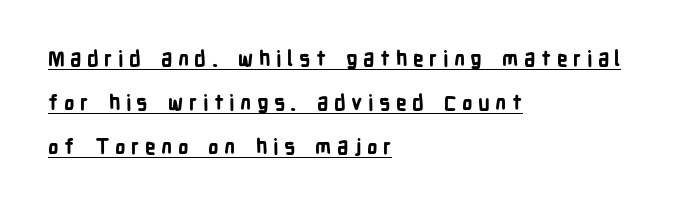
Visually the block forms a straight wall on the left and a jagged coastline on the right. A baseline rule has been typeset under these characters. Heavy-handed strokes throughout: this text is bold. The lettering holds an erect, upright posture throughout. Horizontal bands of white between lines are thick stripes.
